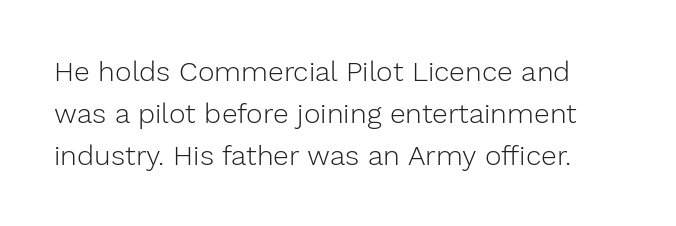
{"serif": "no", "italic": "no", "bold": "no", "weight": "light", "width": "normal", "stroke_contrast": "low", "x_height": "medium", "monospaced": "no", "underline": "no", "line_spacing": "normal", "line_spacing_ratio": 1.5, "letter_spacing": "normal", "letter_spacing_em": 0.0, "glyph_px": 28}
